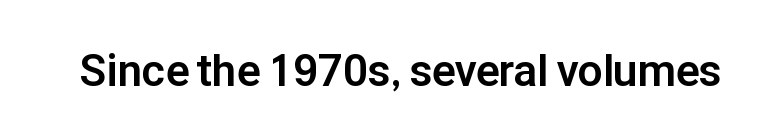
The image shows 44 px bold sans-serif type, upright; set normal letter spacing, not underlined; low stroke contrast and a medium x-height.
